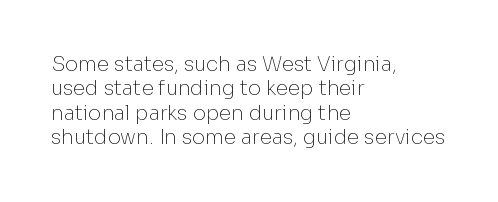
These lines keep a tight, regular rhythm from letter to letter. In CSS terms this would be text-align: left. Weight: in the light-to-regular range. This is roman type, the default non-slanted kind. Decoration check: the copy has no underline.
